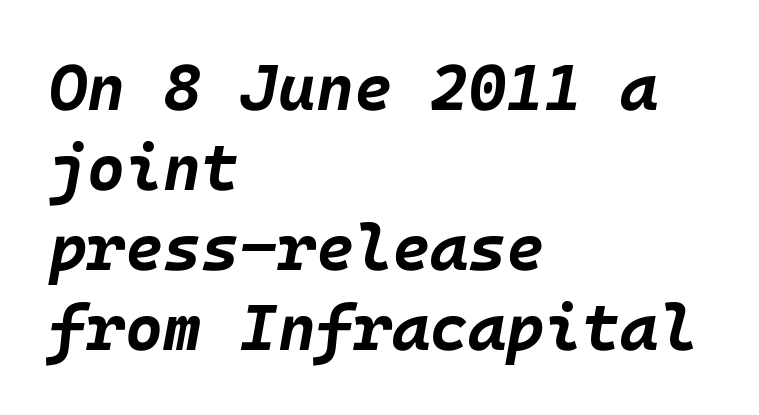
The image shows 65 px bold type, italic (leaning right); set left-aligned, line spacing 1.23x, normal letter spacing, not underlined; low stroke contrast and a large x-height.
